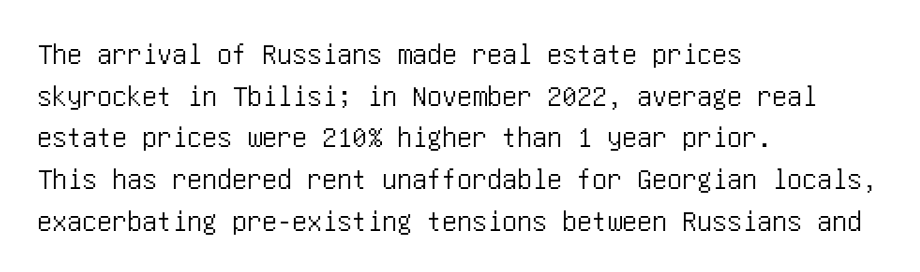
The image shows 30 px condensed sans-serif type, upright; set left-aligned, normal line spacing (1.39x), normal letter spacing, not underlined; low stroke contrast and a large x-height.
